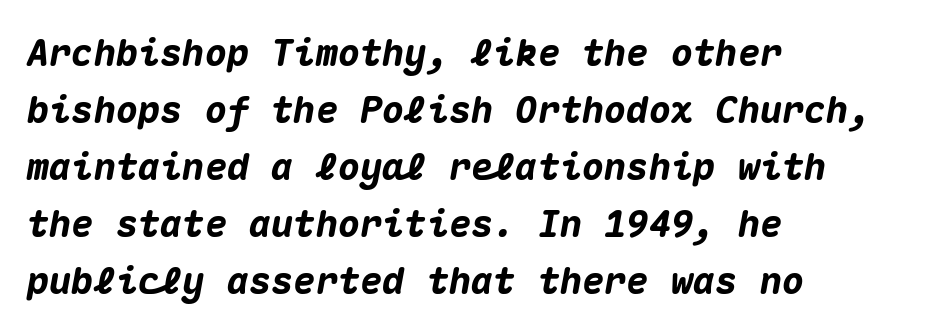
Q: Is the text bold? A: Yes.
Q: Is the text italic (slanted)? A: Yes, it leans right by about 10 degrees.
Q: Is the text underlined? A: No.
Q: How is the paragraph aligned? A: Left-aligned.
Q: Is the spacing between letters normal or unusually wide? A: Normal.
Q: Is the spacing between lines tight, normal or loose? A: Normal.
Q: Width (condensed, normal, or wide)? A: Normal.
Q: Stroke contrast? A: Medium.
Q: x-height? A: Medium.
Q: Monospaced? A: Yes.
